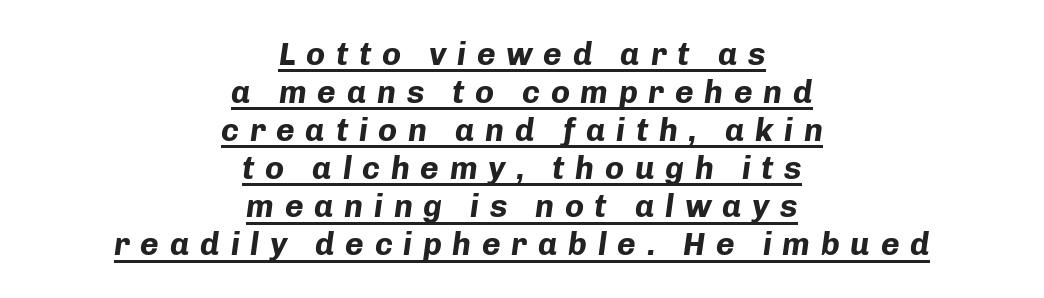
Plenty of ink on the page — the face is bold. This sample carries an underscore along the baseline area. Centered paragraph, ragged on both sides. Looks like regular typesetting: each glyph gets only the width it needs.
